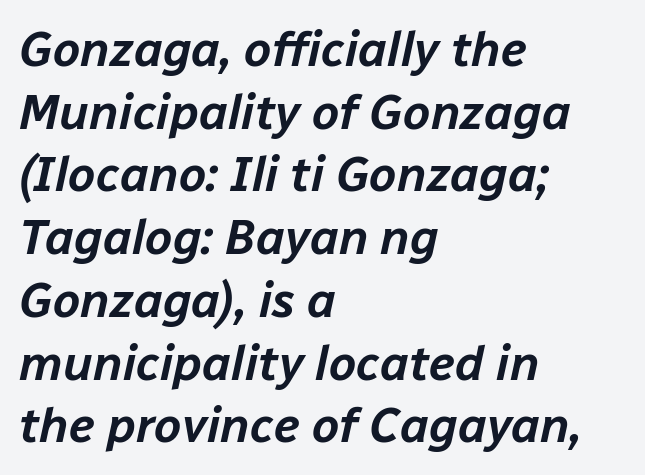
Proportional: the letters do not fall into vertical columns. The baseline area is clear. Nobody touched the tracking dial on this one. The lines in this sample share a left origin and differ only in where they stop. The rendering applies a slant to the glyphs. These lines sit exactly where default settings would place them.
